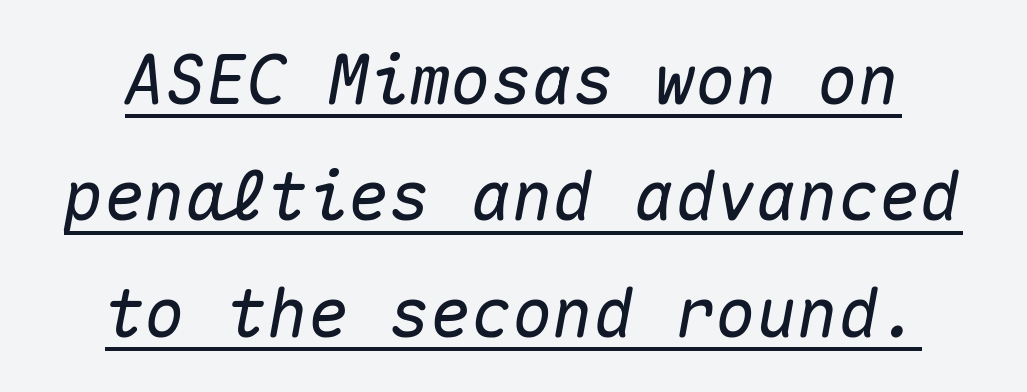
Q: Is the text italic (slanted)? A: Yes, it leans right by about 10 degrees.
Q: Is the text underlined? A: Yes.
Q: Is the spacing between letters normal or unusually wide? A: Normal.
Q: Width (condensed, normal, or wide)? A: Normal.
Q: Stroke contrast? A: Medium.
Q: x-height? A: Medium.
Q: Monospaced? A: Yes.
